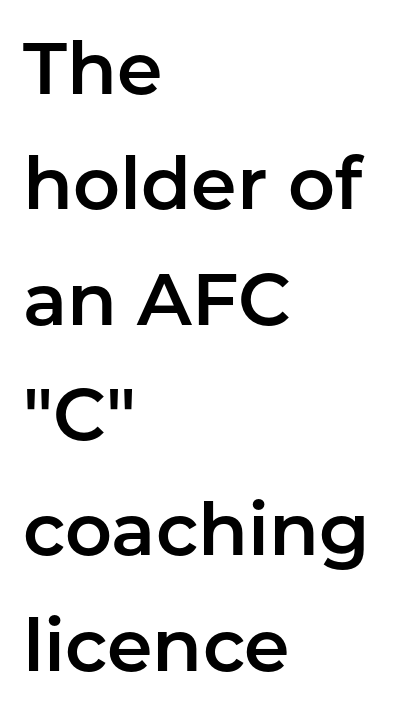
These lines are set flush left with a ragged right edge. Anything drawn beneath the words? Only blank space. Successive baselines arrive at the customary interval. Does the type have serifs? No, each stem ends abruptly.
